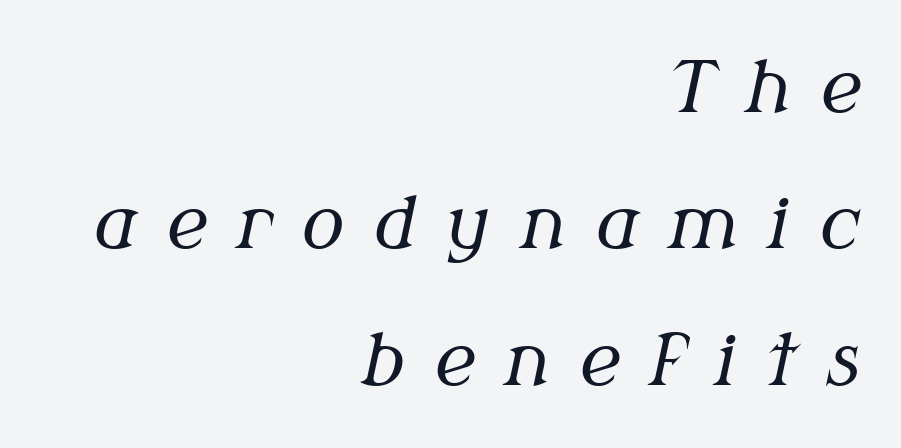
Look at the bottom of the vertical strokes: they flare into serifs here. The letterforms sit at book weight or below. A student would call this right alignment; a typographer would say flush right, rag left. Airy leading. Descender tails drop into unmarked territory. The typography opts for an oblique posture over an upright one.
